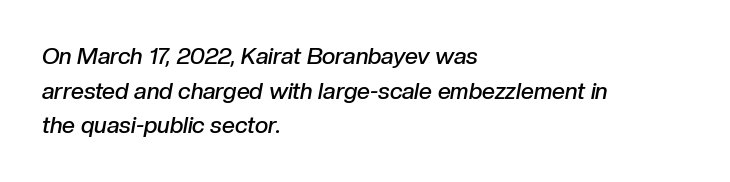
The image shows 23 px text type, italic (leaning right); set left-aligned, normal line spacing (1.51x), normal letter spacing, not underlined.
